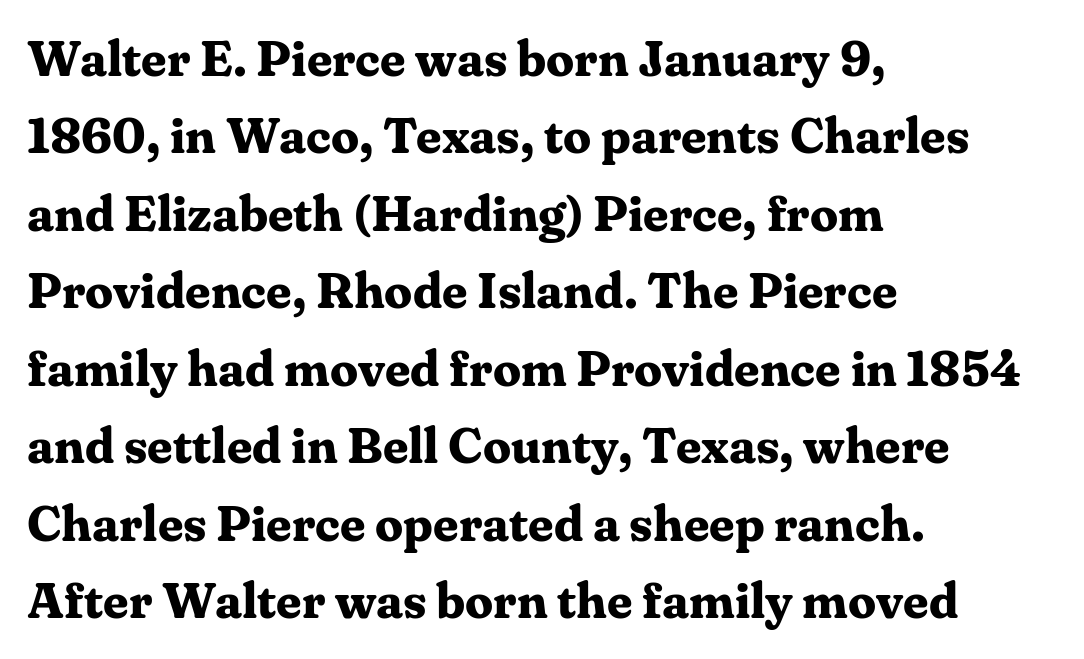
Q: Is the text bold? A: Yes.
Q: Is the text italic (slanted)? A: No, it is upright.
Q: Is the typeface a serif or a sans-serif typeface? A: Serif.
Q: Is the text underlined? A: No.
Q: How is the paragraph aligned? A: Left-aligned.
Q: Is the spacing between letters normal or unusually wide? A: Normal.
Q: Is the spacing between lines tight, normal or loose? A: Normal.
Q: Width (condensed, normal, or wide)? A: Normal.
Q: Stroke contrast? A: Medium.
Q: x-height? A: Medium.
Q: Monospaced? A: No.
